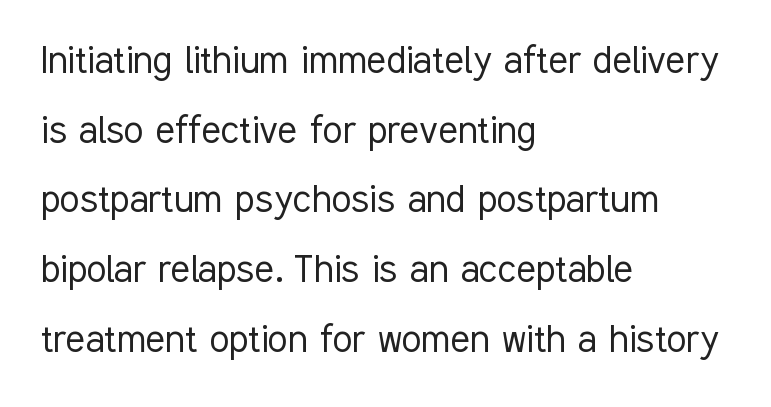
Regular leading. Is this a fixed-width face? No — the glyphs have proportional, varying widths. No heavy texture on the line: the type isn't bold. Words appear dense and cohesive because spacing is normal.
